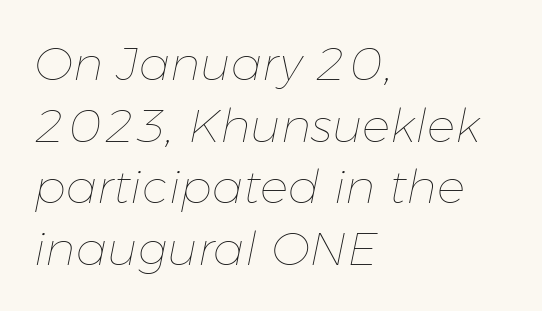
Q: Is the text bold? A: No.
Q: Is the text italic (slanted)? A: Yes, it leans right by about 11 degrees.
Q: Is the text underlined? A: No.
Q: How is the paragraph aligned? A: Left-aligned.
Q: Is the spacing between letters normal or unusually wide? A: Normal.
Q: Is the spacing between lines tight, normal or loose? A: Normal.
Q: Width (condensed, normal, or wide)? A: Normal.
Q: Stroke contrast? A: Low.
Q: x-height? A: Medium.
Q: Monospaced? A: No.
